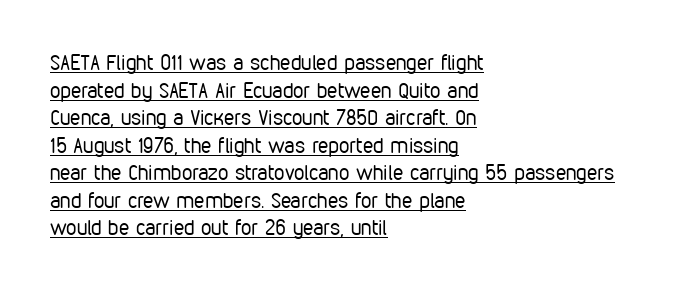
{"italic": "no", "bold": "no", "underline": "yes", "align": "left", "line_spacing": "normal", "line_spacing_ratio": 1.31, "letter_spacing": "normal", "letter_spacing_em": 0.0, "glyph_px": 21}
